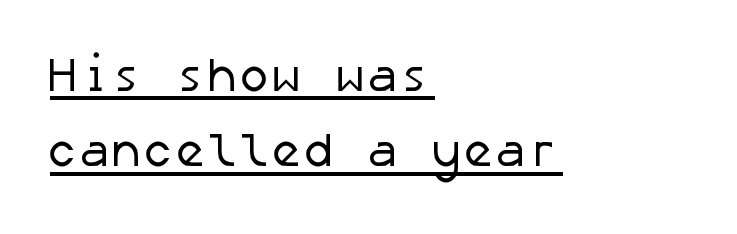
The image shows 48 px regular-weight sans-serif type; set left-aligned, normal line spacing (1.57x), normal letter spacing, underlined; low stroke contrast and a medium x-height.
